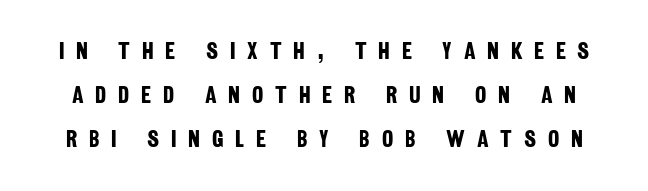
{"bold": "yes", "underline": "no", "line_spacing_ratio": 1.84, "letter_spacing": "wide", "letter_spacing_em": 0.49, "glyph_px": 24}
